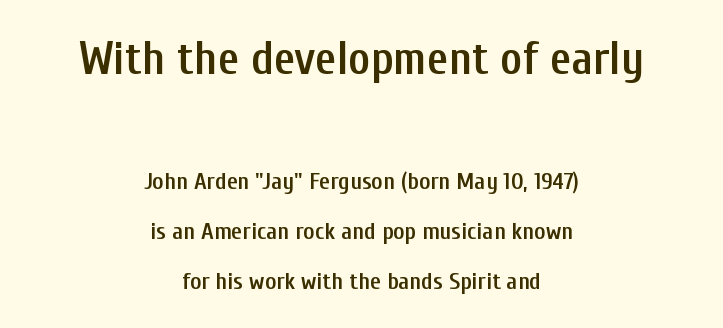
Whoever set this chose breathing room over compactness in the vertical rhythm. Plain, unruled lines of type. Every character sits straight up, as roman type does. Inter-character spacing is left at the font's built-in metrics. Each letter keeps its own natural width here, so spacing adapts to shape. A somewhat darkened texture: the type is semibold rather than bold.
